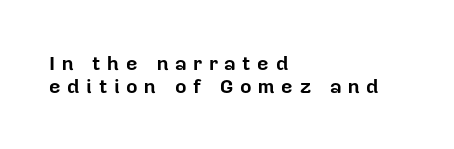
Q: Is the text bold? A: Yes.
Q: Is the text italic (slanted)? A: No, it is upright.
Q: Is the text underlined? A: No.
Q: How is the paragraph aligned? A: Left-aligned.
Q: Is the spacing between letters normal or unusually wide? A: Unusually wide.
